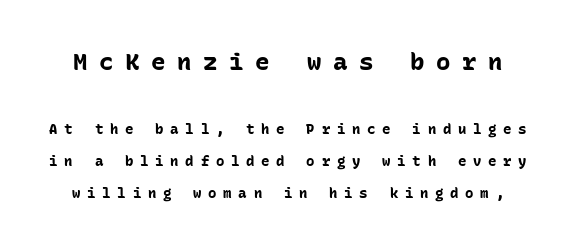
Notice how thick the strokes are: this is what a full bold looks like. Rows of type keep a wide berth in the vertical direction. Whoever set this made the first block the dominant, larger element. The space beneath each line is pristine and unruled. You could only call the tracking loose — the letters float apart. A roman cut, with each character standing at attention.
